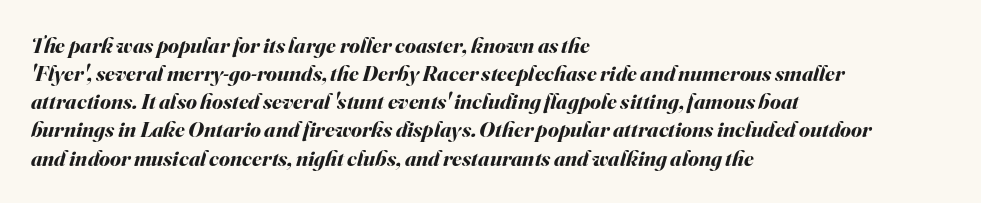
The image shows 22 px bold type, italic (leaning right); set left-aligned, normal line spacing (1.28x), normal letter spacing, not underlined.
